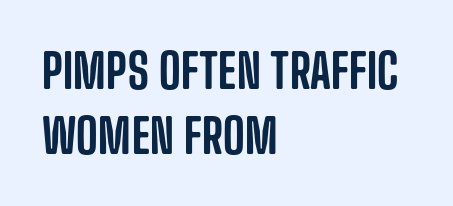
The letters advance in unequal steps, a hallmark of proportional type. Rows of type keep a routine distance in the vertical direction. Descender tails drop into unmarked territory. Each line starts at the same left margin while the right side varies. The text was rendered using a sans face with plain stroke endings. Every stem runs plumb, perpendicular to the baseline.
